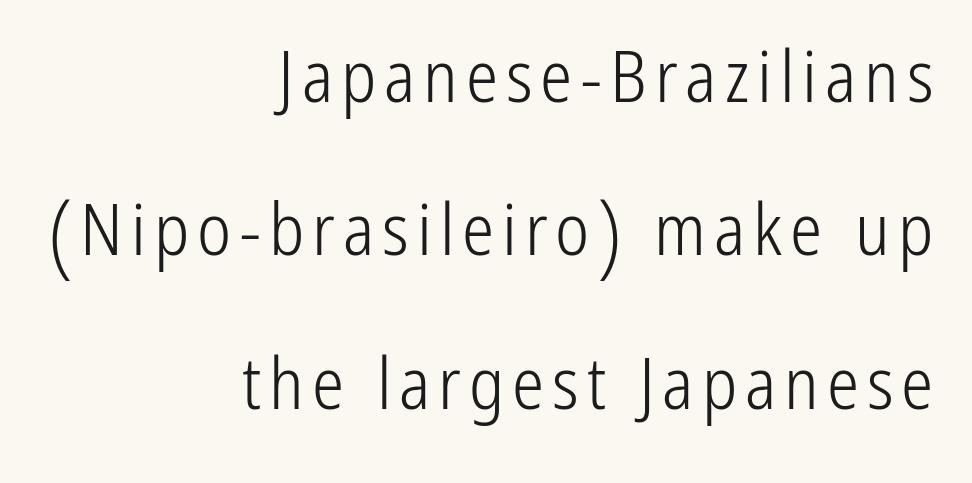
The image shows 72 px light, condensed sans-serif type, upright; set right-aligned, loose line spacing (2.13x), not underlined; low stroke contrast and a medium x-height.
